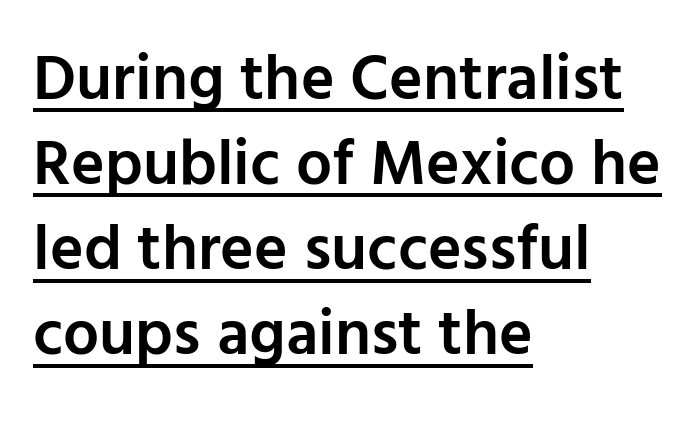
The image shows 64 px semibold sans-serif type, upright; set left-aligned, normal line spacing (1.33x), normal letter spacing, underlined; low stroke contrast and a medium x-height.
